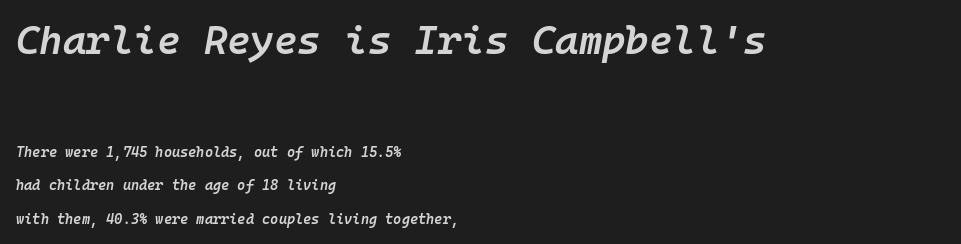
{"italic": "yes", "lean": "right", "slant_degrees": 10, "bold": "semi", "weight": "semibold", "width": "normal", "stroke_contrast": "low", "x_height": "medium", "monospaced": "yes", "underline": "no", "align": "left", "line_spacing": "loose", "line_spacing_ratio": 2.39, "letter_spacing": "normal", "letter_spacing_em": 0.0, "larger_block": "first", "size_ratio": 2.86, "glyph_px": 40}
